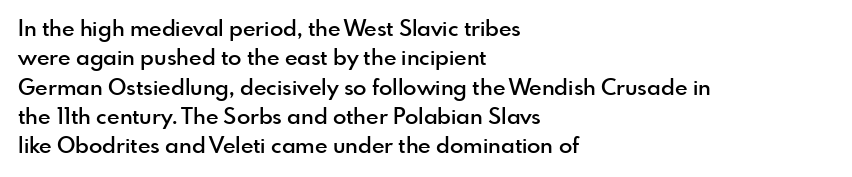
{"italic": "no", "bold": "semi", "underline": "no", "align": "left", "line_spacing": "normal", "line_spacing_ratio": 1.33, "letter_spacing": "normal", "letter_spacing_em": 0.0, "glyph_px": 22}
